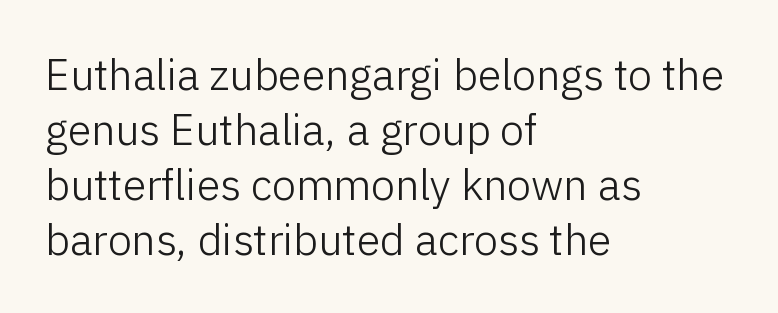
{"serif": "no", "italic": "no", "bold": "no", "weight": "light", "width": "normal", "stroke_contrast": "low", "x_height": "medium", "monospaced": "no", "underline": "no", "align": "left", "line_spacing": "normal", "line_spacing_ratio": 1.28, "letter_spacing": "normal", "letter_spacing_em": 0.0, "glyph_px": 43}
